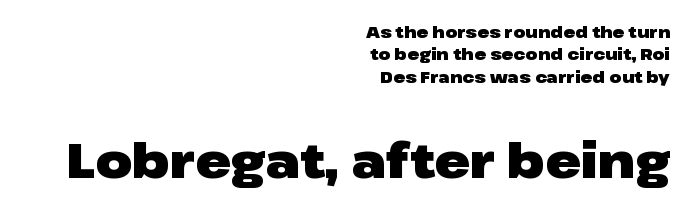
{"serif": "no", "italic": "no", "bold": "yes", "weight": "heavy", "width": "wide", "stroke_contrast": "low", "x_height": "medium", "monospaced": "no", "underline": "no", "align": "right", "line_spacing": "normal", "line_spacing_ratio": 1.4, "letter_spacing": "normal", "letter_spacing_em": 0.0, "larger_block": "second", "size_ratio": 3.0, "glyph_px": 48}
